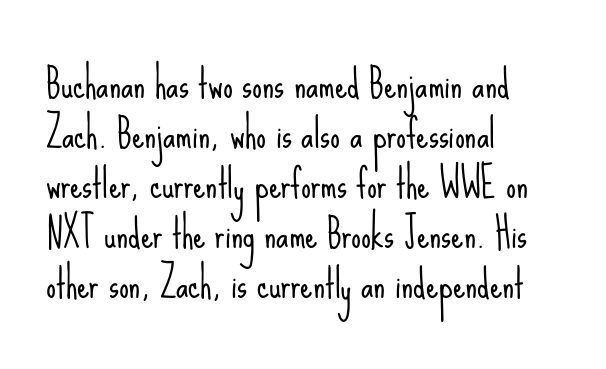
Q: Is the text bold? A: No.
Q: Is the text italic (slanted)? A: No, it is upright.
Q: Is the typeface a serif or a sans-serif typeface? A: Sans-serif.
Q: Is the text underlined? A: No.
Q: How is the paragraph aligned? A: Left-aligned.
Q: Is the spacing between letters normal or unusually wide? A: Normal.
Q: Is the spacing between lines tight, normal or loose? A: Normal.
Q: Width (condensed, normal, or wide)? A: Condensed.
Q: Stroke contrast? A: Low.
Q: x-height? A: Small.
Q: Monospaced? A: No.
